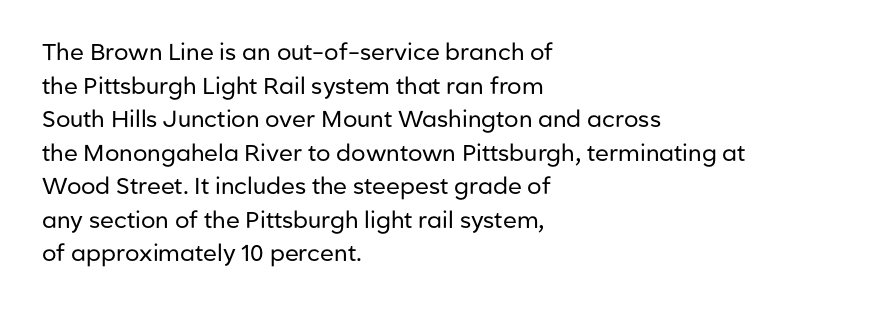
Q: Is the text bold? A: No.
Q: Is the text italic (slanted)? A: No, it is upright.
Q: Is the text underlined? A: No.
Q: How is the paragraph aligned? A: Left-aligned.
Q: Is the spacing between letters normal or unusually wide? A: Normal.
Q: Is the spacing between lines tight, normal or loose? A: Normal.
